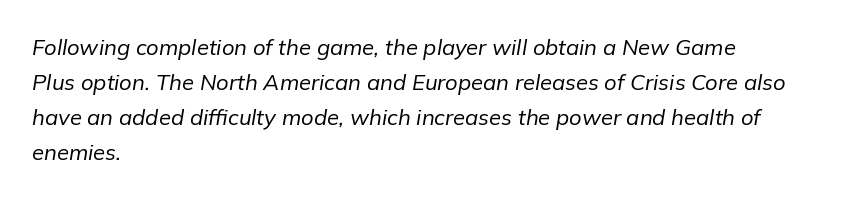
Q: Is the text bold? A: No.
Q: Is the text italic (slanted)? A: Yes, it leans right by about 9 degrees.
Q: Is the text underlined? A: No.
Q: How is the paragraph aligned? A: Left-aligned.
Q: Is the spacing between letters normal or unusually wide? A: Normal.
Q: Is the spacing between lines tight, normal or loose? A: Normal.
